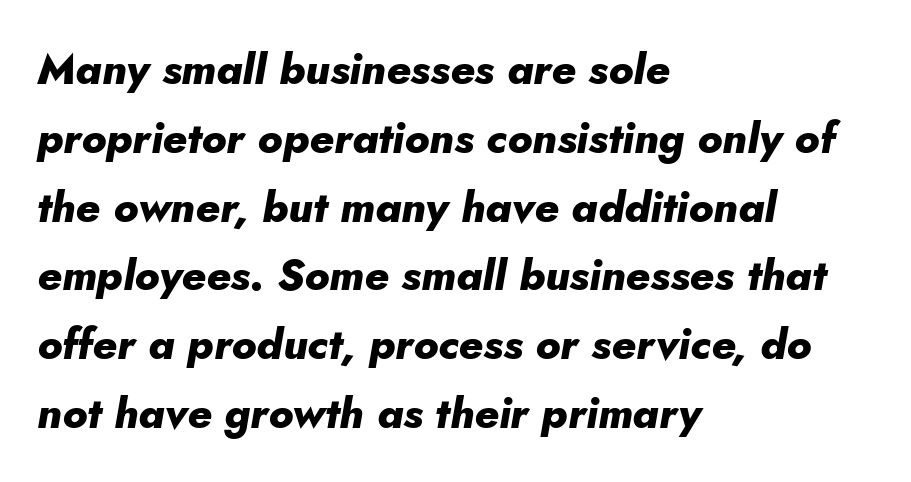
The image shows 43 px heavy type, italic (leaning right); set left-aligned, normal line spacing (1.6x), normal letter spacing, not underlined; low stroke contrast and a small x-height.
